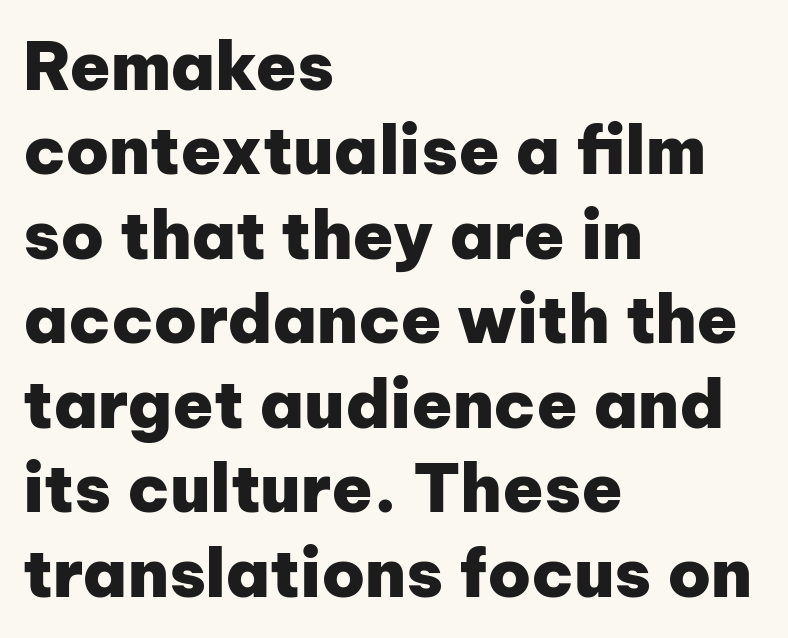
{"serif": "no", "italic": "no", "bold": "yes", "weight": "heavy", "width": "normal", "stroke_contrast": "low", "x_height": "medium", "monospaced": "no", "underline": "no", "align": "left", "line_spacing": "normal", "line_spacing_ratio": 1.26, "letter_spacing": "normal", "letter_spacing_em": 0.0, "glyph_px": 67}
